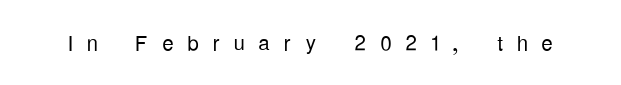
Q: Is the text bold? A: No.
Q: Is the text italic (slanted)? A: No, it is upright.
Q: Is the typeface a serif or a sans-serif typeface? A: Sans-serif.
Q: Is the text underlined? A: No.
Q: Is the spacing between letters normal or unusually wide? A: Unusually wide.
Q: Width (condensed, normal, or wide)? A: Condensed.
Q: Stroke contrast? A: Low.
Q: x-height? A: Medium.
Q: Monospaced? A: No.
